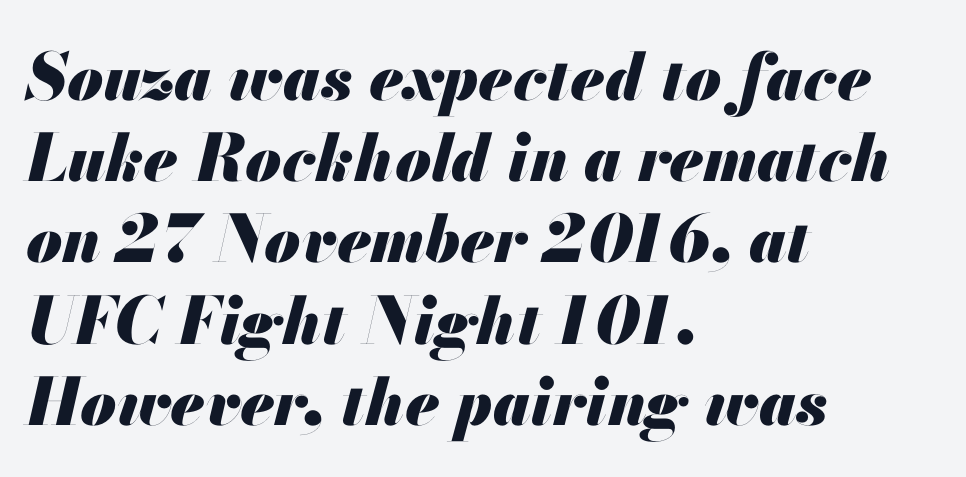
{"italic": "yes", "lean": "right", "slant_degrees": 13, "bold": "yes", "weight": "heavy", "width": "normal", "stroke_contrast": "medium", "x_height": "small", "monospaced": "no", "underline": "no", "align": "left", "line_spacing": "normal", "line_spacing_ratio": 1.25, "letter_spacing": "normal", "letter_spacing_em": 0.0, "glyph_px": 65}
